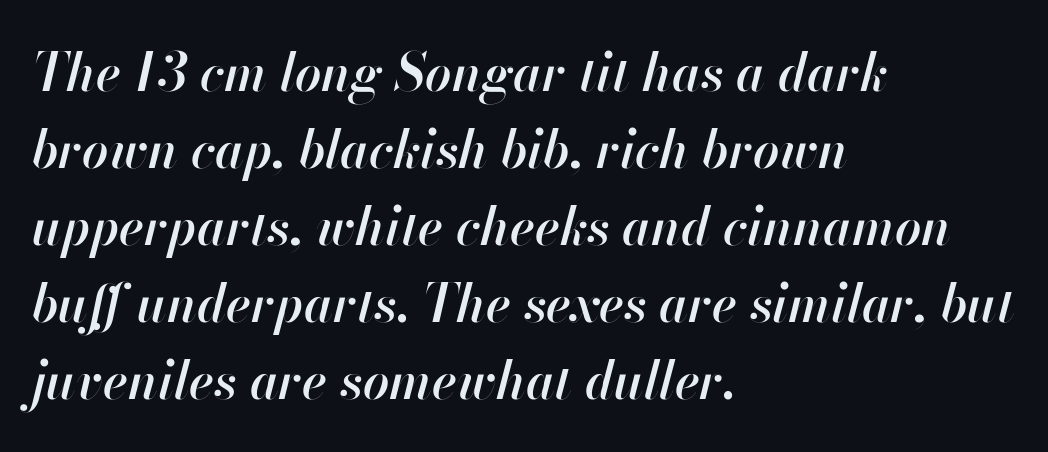
{"italic": "yes", "lean": "right", "slant_degrees": 13, "bold": "semi", "weight": "semibold", "width": "normal", "stroke_contrast": "high", "x_height": "small", "monospaced": "no", "underline": "no", "align": "left", "line_spacing": "normal", "line_spacing_ratio": 1.48, "letter_spacing": "normal", "letter_spacing_em": 0.0, "glyph_px": 52}
